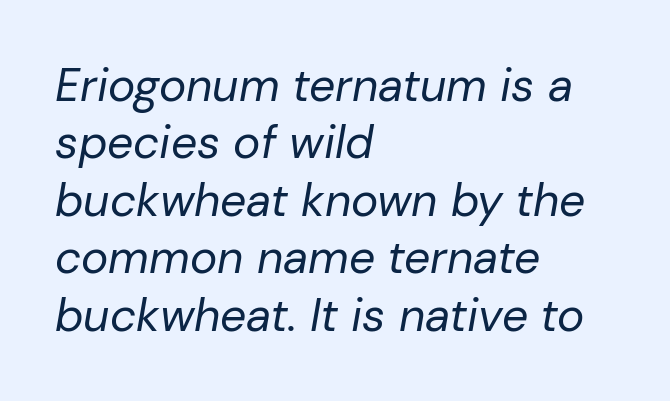
Q: Is the text bold? A: No.
Q: Is the text italic (slanted)? A: Yes, it leans right by about 10 degrees.
Q: Is the text underlined? A: No.
Q: How is the paragraph aligned? A: Left-aligned.
Q: Is the spacing between letters normal or unusually wide? A: Normal.
Q: Is the spacing between lines tight, normal or loose? A: Normal.
Q: Width (condensed, normal, or wide)? A: Normal.
Q: Stroke contrast? A: Low.
Q: x-height? A: Medium.
Q: Monospaced? A: No.
